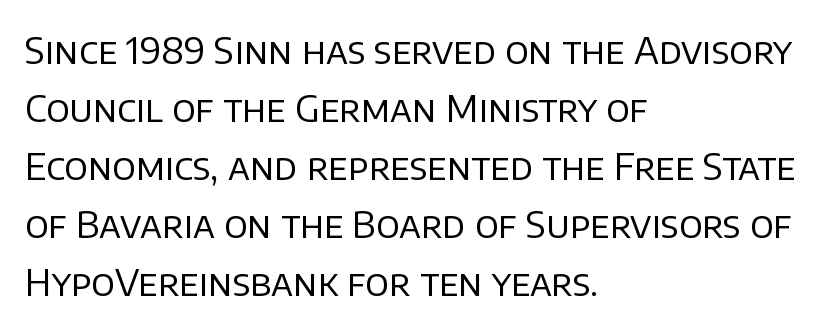
The image shows 37 px regular-weight sans-serif type, upright; set left-aligned, normal line spacing (1.57x), normal letter spacing, not underlined; low stroke contrast and a large x-height.
